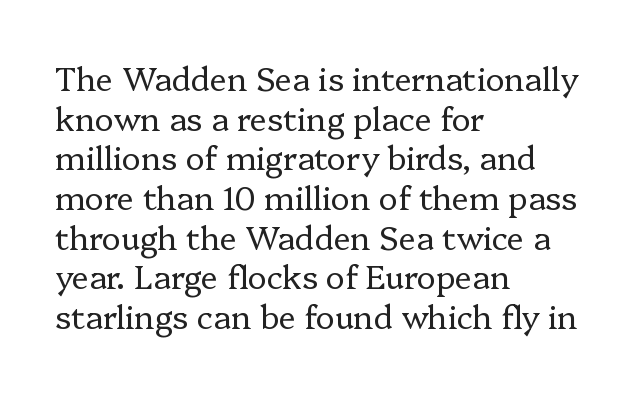
Q: Is the text bold? A: No.
Q: Is the text italic (slanted)? A: No, it is upright.
Q: Is the typeface a serif or a sans-serif typeface? A: Serif.
Q: Is the text underlined? A: No.
Q: How is the paragraph aligned? A: Left-aligned.
Q: Is the spacing between letters normal or unusually wide? A: Normal.
Q: Width (condensed, normal, or wide)? A: Normal.
Q: Stroke contrast? A: Low.
Q: x-height? A: Medium.
Q: Monospaced? A: No.
